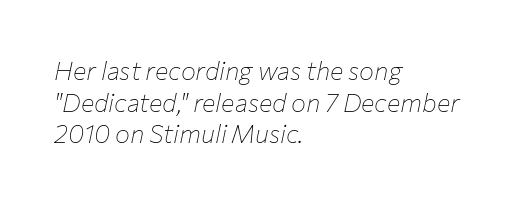
The image shows 25 px text type, italic (leaning right); set left-aligned, normal line spacing (1.27x), normal letter spacing, not underlined.
